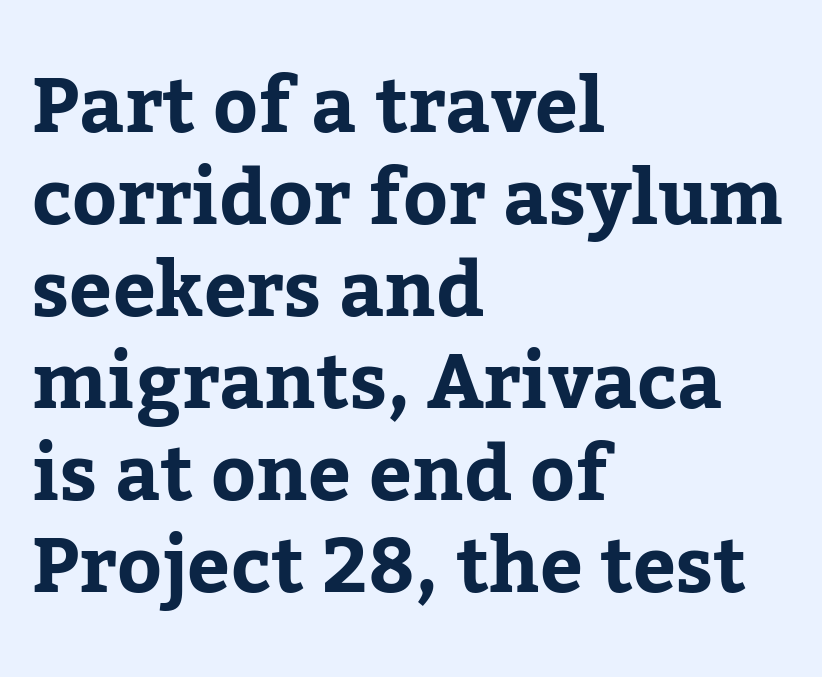
The image shows 76 px serif type, upright; set left-aligned, line spacing 1.21x, normal letter spacing, not underlined; low stroke contrast and a medium x-height.
